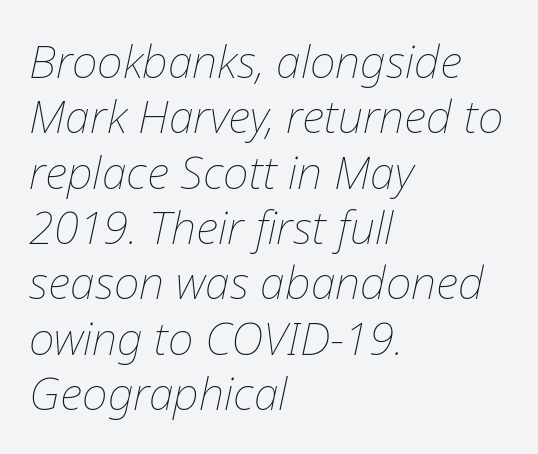
Q: Is the text bold? A: No.
Q: Is the text italic (slanted)? A: Yes, it leans right by about 12 degrees.
Q: Is the text underlined? A: No.
Q: How is the paragraph aligned? A: Left-aligned.
Q: Is the spacing between letters normal or unusually wide? A: Normal.
Q: Width (condensed, normal, or wide)? A: Normal.
Q: Stroke contrast? A: Low.
Q: x-height? A: Medium.
Q: Monospaced? A: No.
